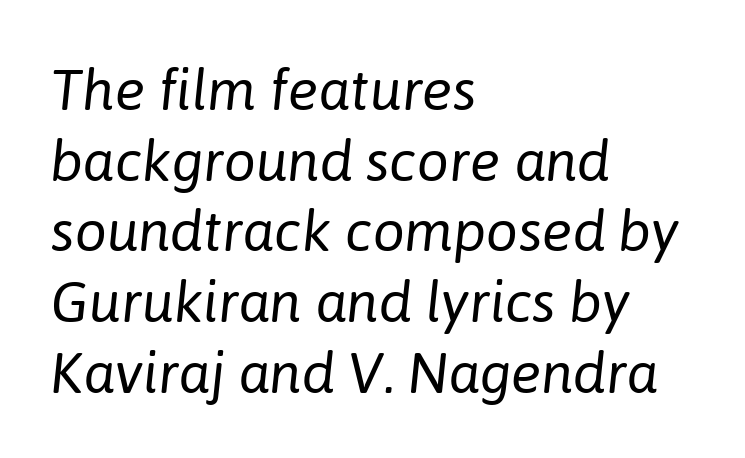
{"italic": "yes", "lean": "right", "slant_degrees": 6, "bold": "no", "weight": "regular", "width": "normal", "stroke_contrast": "low", "x_height": "medium", "monospaced": "no", "underline": "no", "align": "left", "line_spacing_ratio": 1.24, "letter_spacing": "normal", "letter_spacing_em": 0.0, "glyph_px": 57}
